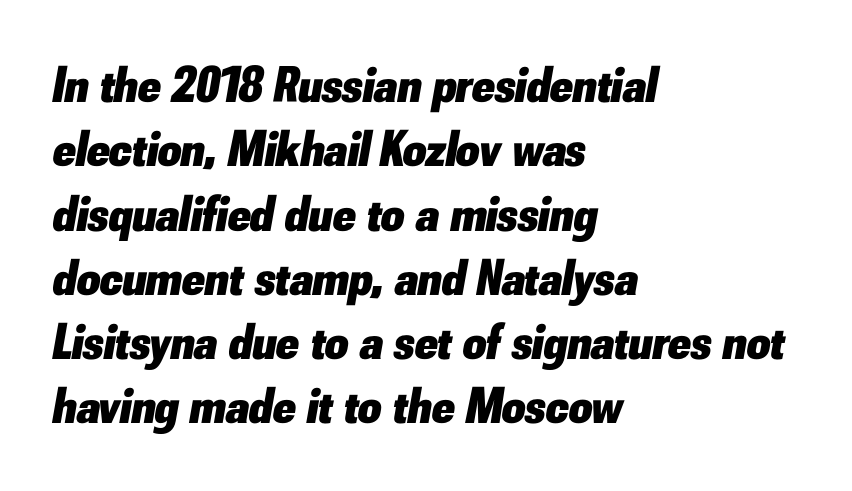
The image shows 51 px heavy type, italic (leaning right); set left-aligned, normal line spacing (1.26x), normal letter spacing, not underlined; low stroke contrast and a small x-height.
